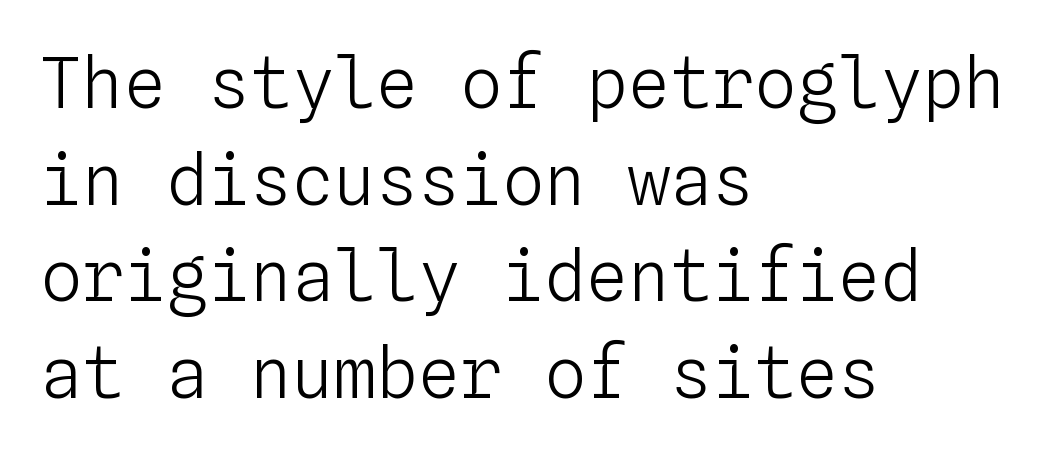
The image shows 70 px light type, upright, monospaced; set left-aligned, normal line spacing (1.38x), normal letter spacing, not underlined; low stroke contrast and a medium x-height.
